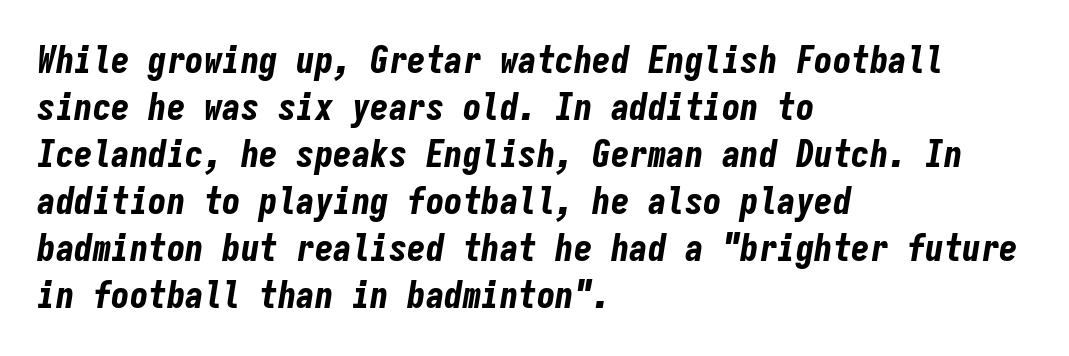
Q: Is the text bold? A: Yes.
Q: Is the text italic (slanted)? A: Yes, it leans right by about 9 degrees.
Q: Is the text underlined? A: No.
Q: How is the paragraph aligned? A: Left-aligned.
Q: Is the spacing between letters normal or unusually wide? A: Normal.
Q: Is the spacing between lines tight, normal or loose? A: Normal.
Q: Width (condensed, normal, or wide)? A: Condensed.
Q: Stroke contrast? A: Low.
Q: x-height? A: Medium.
Q: Monospaced? A: Yes.
